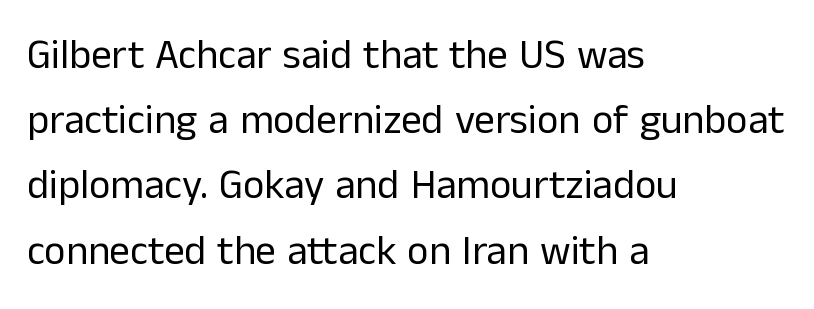
Q: Is the text bold? A: No.
Q: Is the text italic (slanted)? A: No, it is upright.
Q: Is the typeface a serif or a sans-serif typeface? A: Sans-serif.
Q: Is the text underlined? A: No.
Q: How is the paragraph aligned? A: Left-aligned.
Q: Is the spacing between letters normal or unusually wide? A: Normal.
Q: Is the spacing between lines tight, normal or loose? A: Normal.
Q: Width (condensed, normal, or wide)? A: Normal.
Q: Stroke contrast? A: Low.
Q: x-height? A: Medium.
Q: Monospaced? A: No.
